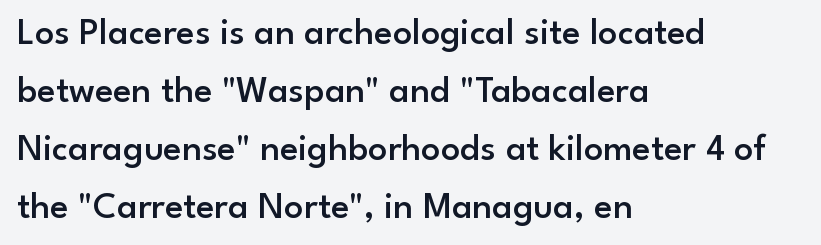
{"serif": "no", "italic": "no", "bold": "semi", "weight": "semibold", "width": "normal", "stroke_contrast": "low", "x_height": "small", "monospaced": "no", "underline": "no", "align": "left", "line_spacing": "normal", "line_spacing_ratio": 1.53, "letter_spacing": "normal", "letter_spacing_em": 0.0, "glyph_px": 38}
